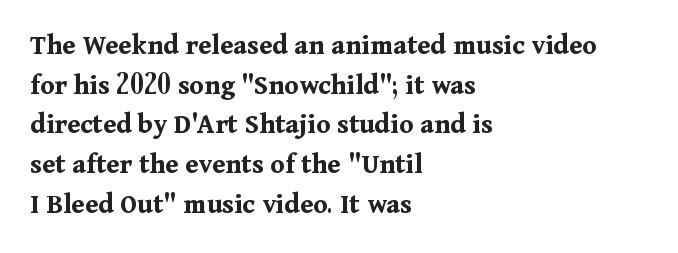
What kind of face is this? One with serifs. Is this a fixed-width face? No — the glyphs have proportional, varying widths. The lettering stays uniformly vertical, giving the passage a roman look. The face used here is rendered with its standard letterfit. Line spacing here is normal. Does the weight exceed regular? Yes, all the way to bold.
